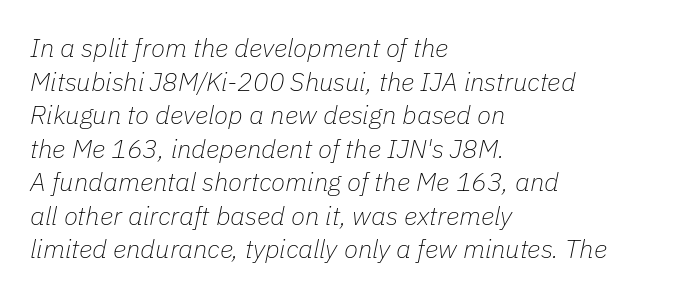
Q: Is the text bold? A: No.
Q: Is the text italic (slanted)? A: Yes, it leans right by about 11 degrees.
Q: Is the text underlined? A: No.
Q: How is the paragraph aligned? A: Left-aligned.
Q: Is the spacing between letters normal or unusually wide? A: Normal.
Q: Is the spacing between lines tight, normal or loose? A: Normal.
